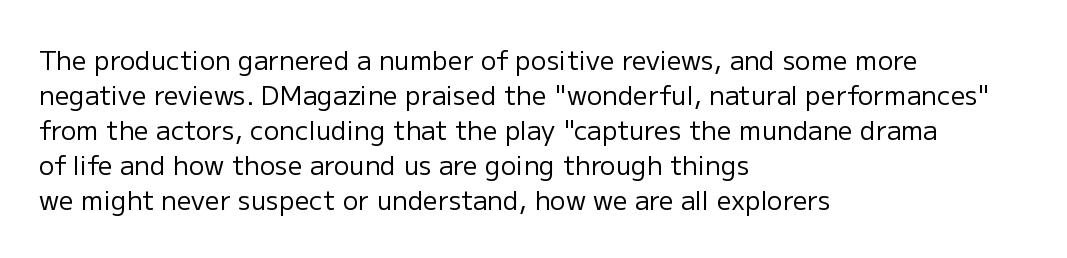
The image shows 26 px text type, upright; set left-aligned, normal line spacing (1.35x), normal letter spacing, not underlined.
